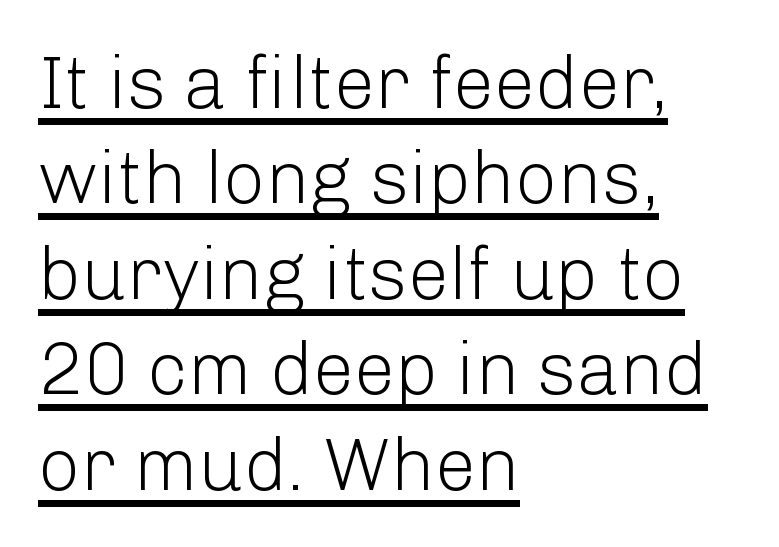
Style check: upright. A typographer would call this underscored text. This sample uses plain, unmodified letter spacing. Line starts are locked; line ends wander.
